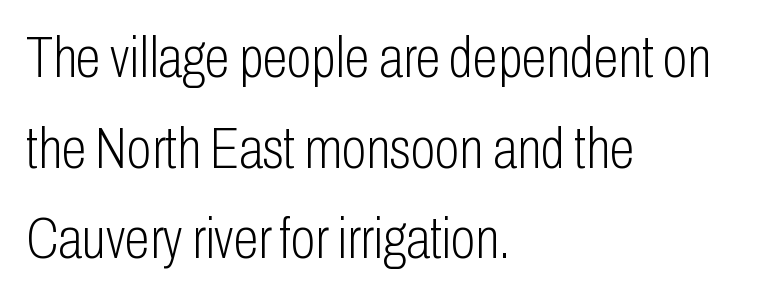
Default kerning and tracking; the words read as compact shapes. Where is the straight margin? On the left. This sample uses an upright cut, with every glyph sitting square on the baseline. The passage shown is typed in a proportional face where columns would drift.
